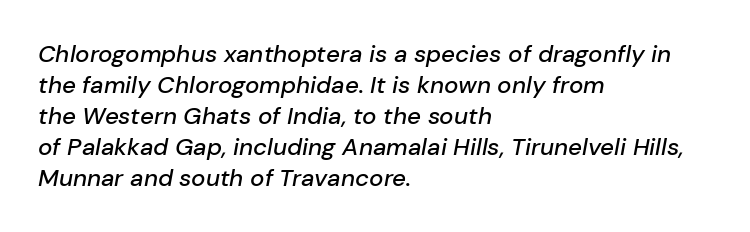
The image shows 24 px text type, italic (leaning right); set left-aligned, normal line spacing (1.29x), normal letter spacing, not underlined.
